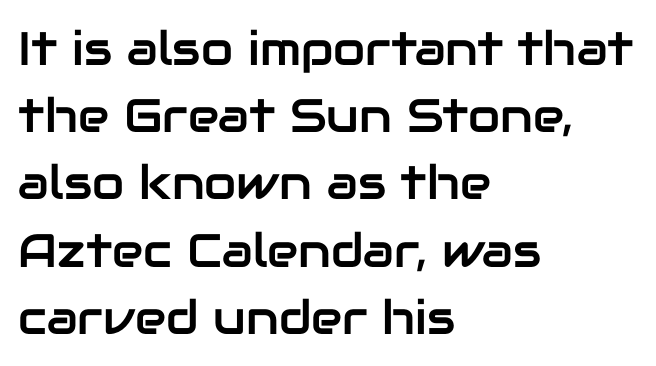
The image shows 47 px sans-serif type, upright; set left-aligned, normal line spacing (1.43x), normal letter spacing, not underlined; low stroke contrast and a medium x-height.
